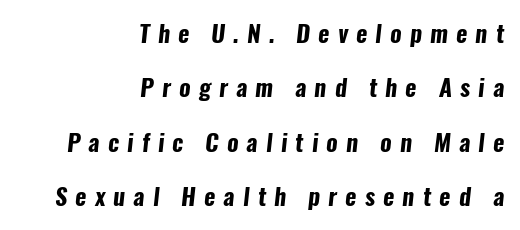
Words appear elongated and porous because spacing is wide. These lines stack with their right ends in a neat column. The space beneath each line is pristine and unruled. The face used here has the dense, thick strokes of a bold.
